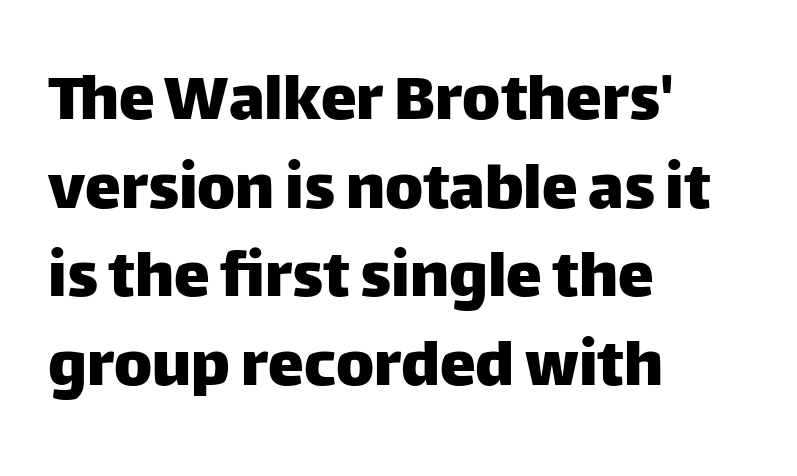
Q: Is the text italic (slanted)? A: No, it is upright.
Q: Is the typeface a serif or a sans-serif typeface? A: Sans-serif.
Q: Is the text underlined? A: No.
Q: How is the paragraph aligned? A: Left-aligned.
Q: Is the spacing between letters normal or unusually wide? A: Normal.
Q: Width (condensed, normal, or wide)? A: Normal.
Q: Stroke contrast? A: Low.
Q: x-height? A: Large.
Q: Monospaced? A: No.
